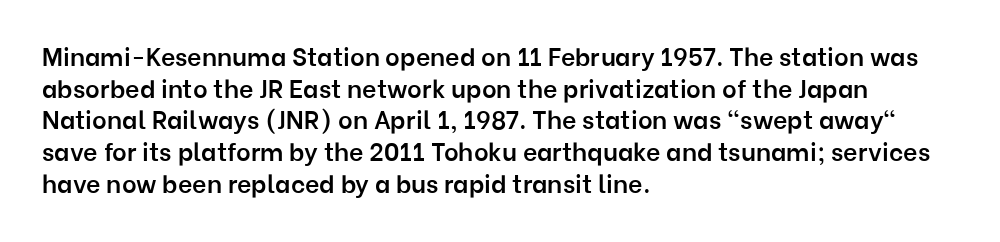
A semibold gives these letters moderate extra thickness, short of bold. The vertical gap from one line to the next is medium. The axis of the letterforms is exactly vertical. A typesetter would call this zero additional tracking. Plain, unruled lines of type. Leftover space on each line is placed entirely after the last word.
